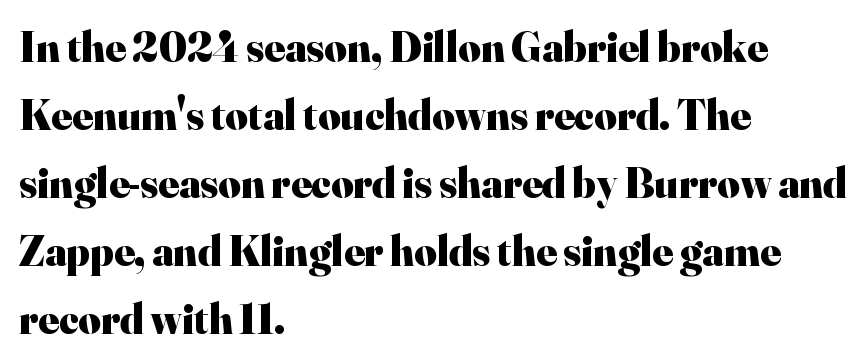
Compared with an ordinary text face, these strokes are far heavier — a full bold. Vertically, the passage feels balanced, rows spaced as you'd expect. The lettering stays uniformly vertical, giving the passage a roman look. A serif font was chosen for this passage. If you drew a ruler down the left edge, every line would touch it.
